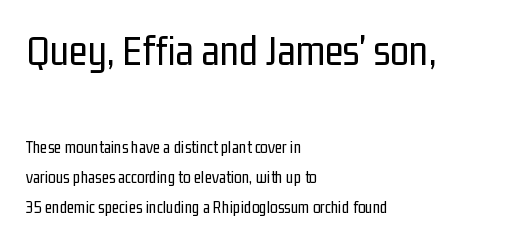
{"serif": "no", "italic": "no", "bold": "no", "weight": "regular", "width": "condensed", "stroke_contrast": "low", "x_height": "medium", "monospaced": "no", "underline": "no", "align": "left", "line_spacing_ratio": 1.78, "letter_spacing": "normal", "letter_spacing_em": 0.0, "larger_block": "first", "size_ratio": 2.53, "glyph_px": 43}
